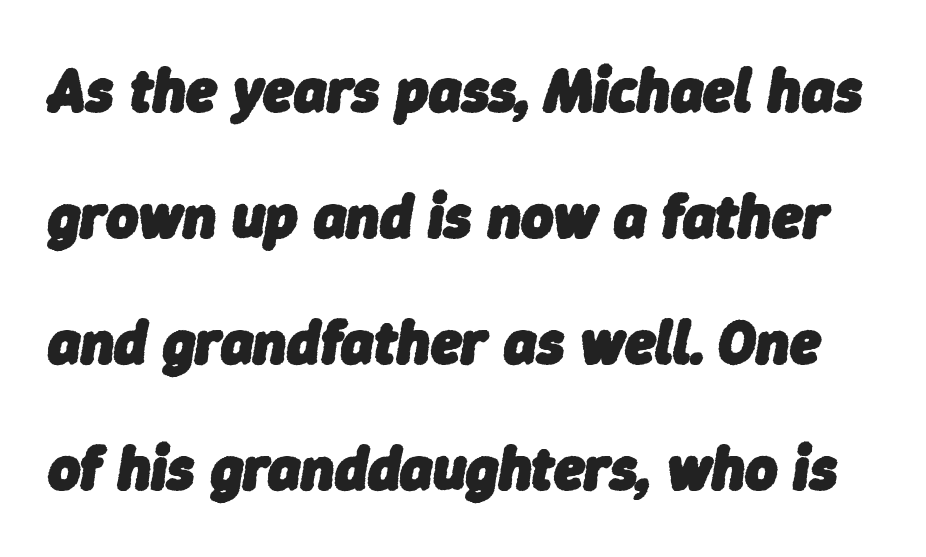
Q: Is the text bold? A: Yes.
Q: Is the text italic (slanted)? A: Yes, it leans right by about 9 degrees.
Q: Is the text underlined? A: No.
Q: Is the spacing between letters normal or unusually wide? A: Normal.
Q: Is the spacing between lines tight, normal or loose? A: Loose.
Q: Width (condensed, normal, or wide)? A: Normal.
Q: Stroke contrast? A: Low.
Q: x-height? A: Medium.
Q: Monospaced? A: No.
